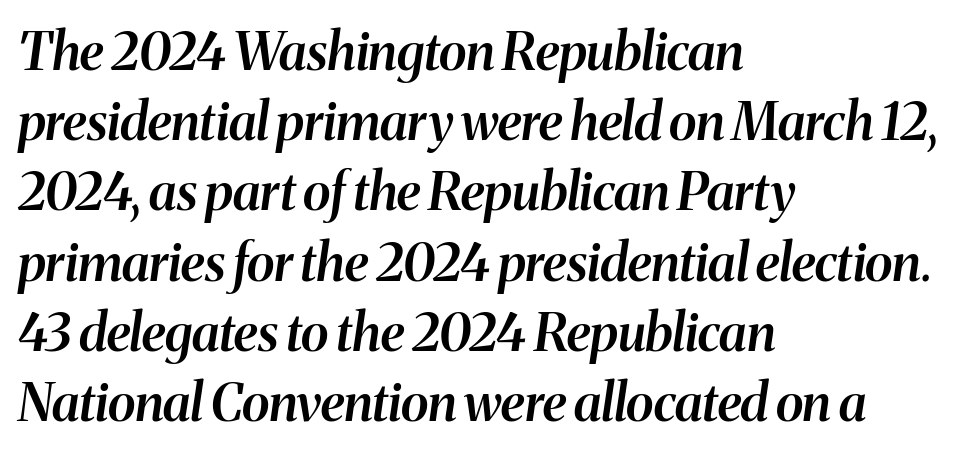
These lines keep a tight, regular rhythm from letter to letter. The passage shown is not underscored anywhere. Notice how the stems are inclined rather than vertical — that's the hallmark of italics. In terms of leading, this rendering sits right in the middle. The face used here is proportionally spaced, like ordinary book or web type.
